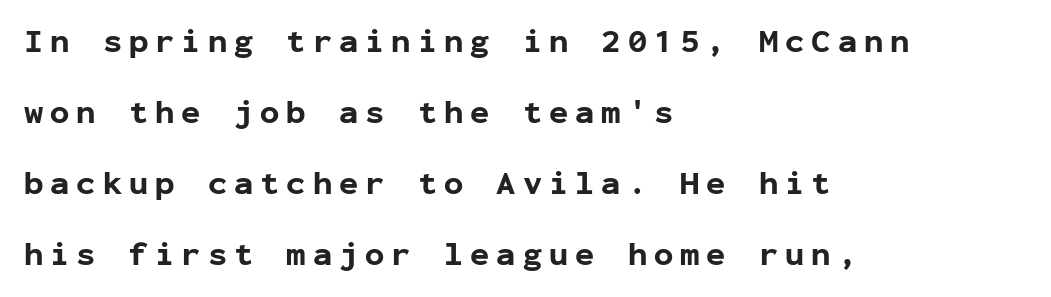
Summary of weight: heavy, a full bold. If you drew a ruler down the left edge, every line would touch it. Underline: absent. The rendering inserts visible extra space after every character. Looks like terminal output: every glyph gets an equal slot. Typographically, this falls in the sans-serif category.
